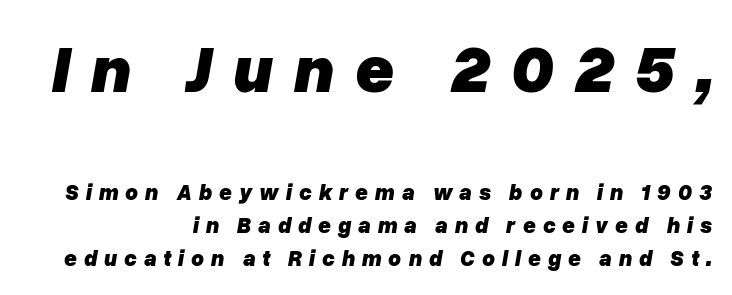
The image shows 67 px heavy type, italic (leaning right); set right-aligned, normal line spacing (1.51x), unusually wide letter spacing (+0.31 em), not underlined; the first (top) block is 3.05x larger; low stroke contrast and a medium x-height.
